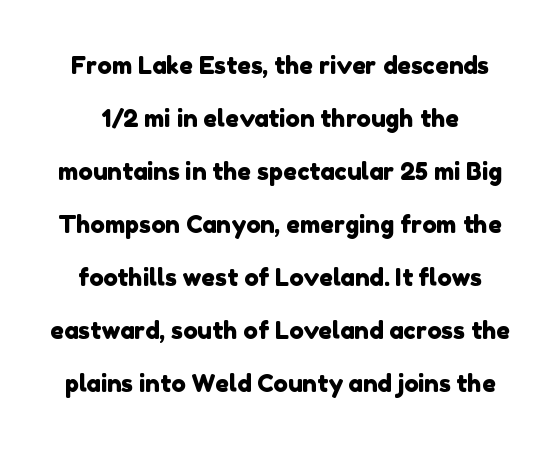
Q: Is the text underlined? A: No.
Q: Is the spacing between letters normal or unusually wide? A: Normal.
Q: Is the spacing between lines tight, normal or loose? A: Loose.
